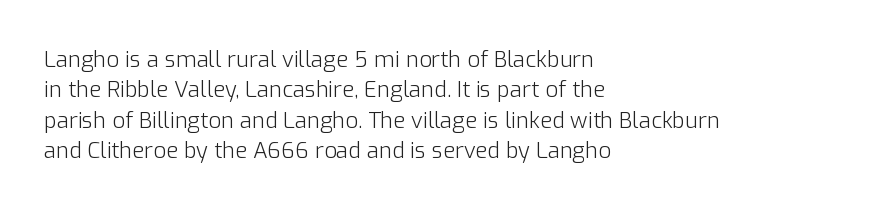
The image shows 22 px text type, upright; set left-aligned, normal line spacing (1.38x), normal letter spacing, not underlined.
